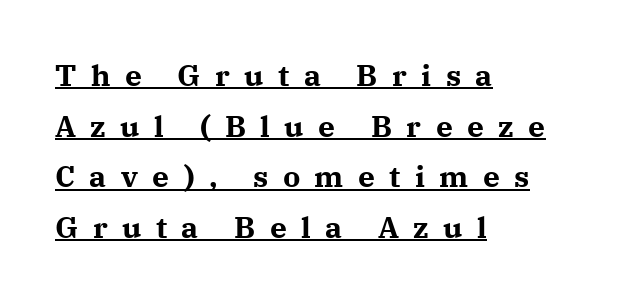
{"serif": "yes", "italic": "no", "bold": "yes", "weight": "bold", "width": "normal", "stroke_contrast": "medium", "x_height": "medium", "monospaced": "no", "underline": "yes", "align": "left", "line_spacing": "normal", "line_spacing_ratio": 1.69, "letter_spacing": "wide", "letter_spacing_em": 0.48, "glyph_px": 30}
